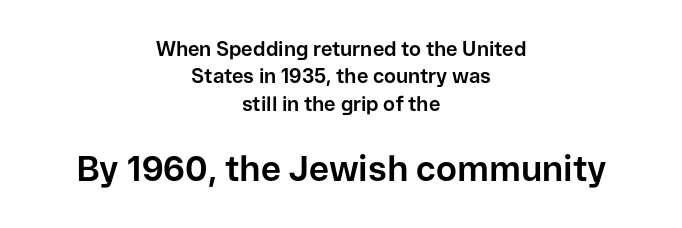
The letters sit at their default tracking, neither squeezed nor spread. The words here are not underlined. Unlike italic type, these characters show no tilt at all. You could not count columns in this text — the font is proportionally spaced. Typographically, this falls in the sans-serif category.
